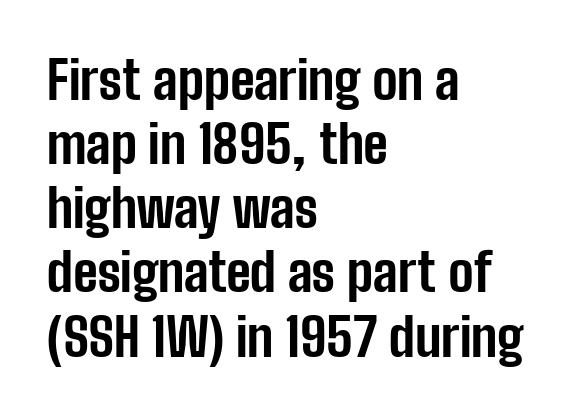
Q: Is the text bold? A: Yes.
Q: Is the text italic (slanted)? A: No, it is upright.
Q: Is the typeface a serif or a sans-serif typeface? A: Sans-serif.
Q: Is the text underlined? A: No.
Q: How is the paragraph aligned? A: Left-aligned.
Q: Is the spacing between letters normal or unusually wide? A: Normal.
Q: Width (condensed, normal, or wide)? A: Condensed.
Q: Stroke contrast? A: Low.
Q: x-height? A: Medium.
Q: Monospaced? A: No.
